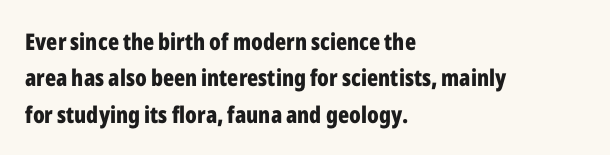
{"italic": "no", "bold": "yes", "underline": "no", "align": "left", "line_spacing": "normal", "line_spacing_ratio": 1.58, "letter_spacing": "normal", "letter_spacing_em": 0.0, "glyph_px": 23}
